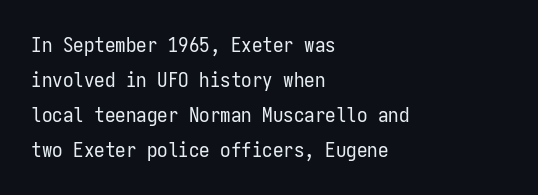
The gaps between neighbouring characters are ordinary and unremarkable. Alignment: flush left. Counters stay open thanks to moderate or lighter strokes. Underline: absent. Does the leading feel generous? No, just average.
